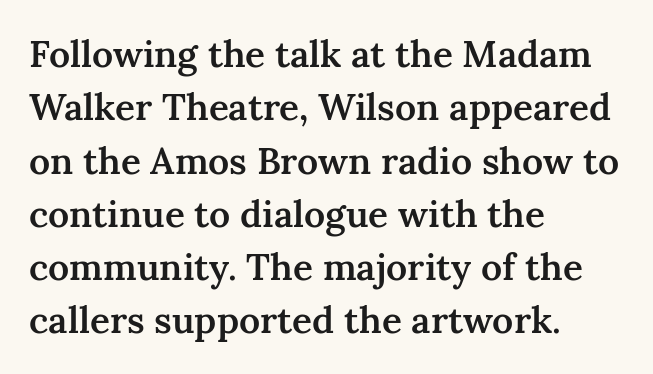
Set as a demibold, roughly 600 on the weight scale. One-word summary of the alignment: left. A typesetter would call this proportional, since set widths differ per character. If you measured baseline to baseline, you'd find a middling distance. In terms of letterspacing, this is plain default setting. Unlike a clean sans, this face finishes its strokes with serifs.
